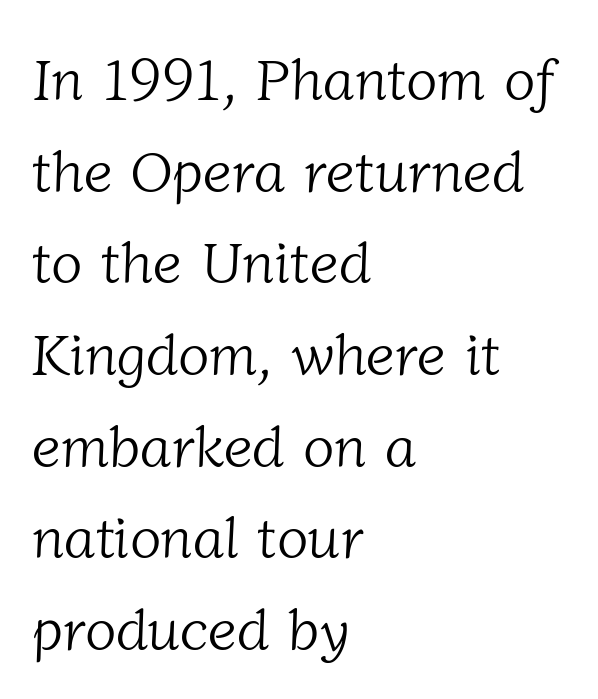
These lines are set flush left with a ragged right edge. The gaps between neighbouring characters are ordinary and unremarkable. Bold? No — there's no thickening of the strokes. A typesetter would call this leading conventional body-copy spacing. The font family rendered here belongs to the serif group. The passage shown is not underscored anywhere.
